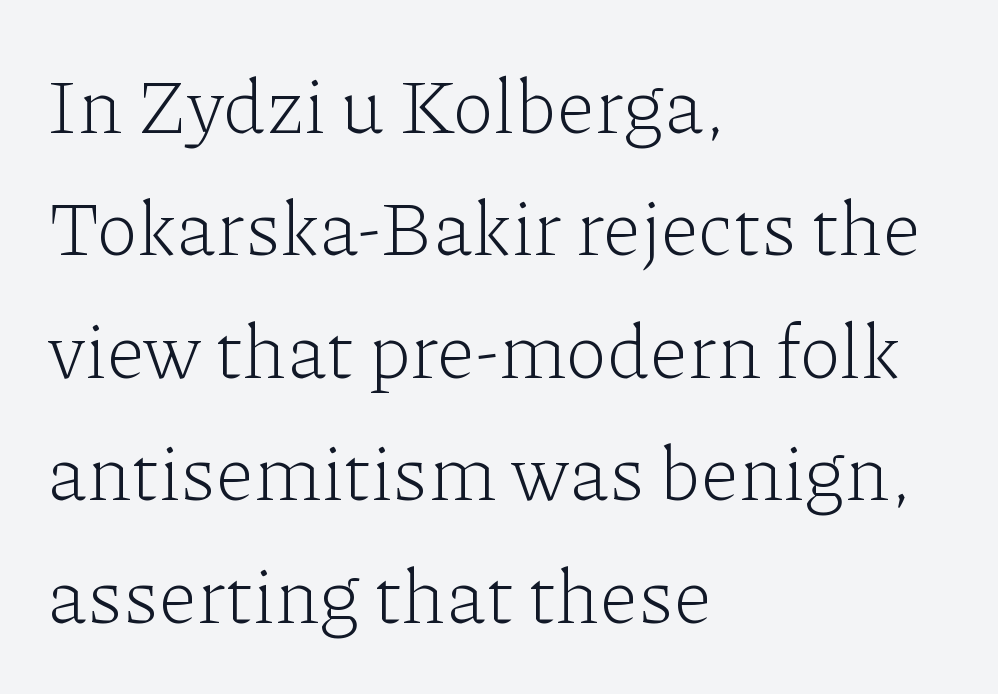
The image shows 77 px light serif type, upright; set left-aligned, normal line spacing (1.59x), normal letter spacing, not underlined; low stroke contrast and a medium x-height.
